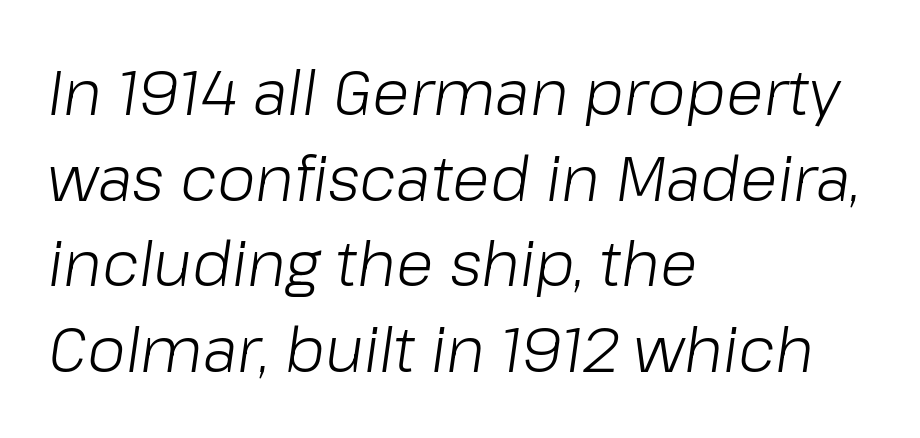
{"italic": "yes", "lean": "right", "slant_degrees": 8, "bold": "no", "weight": "light", "width": "normal", "stroke_contrast": "low", "x_height": "medium", "monospaced": "no", "underline": "no", "align": "left", "line_spacing": "normal", "line_spacing_ratio": 1.38, "letter_spacing": "normal", "letter_spacing_em": 0.0, "glyph_px": 62}
